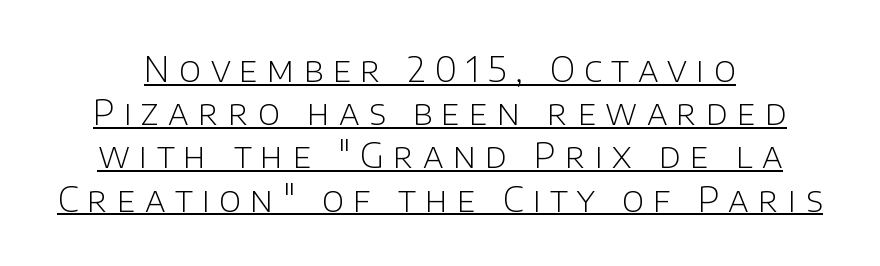
{"serif": "no", "italic": "no", "bold": "no", "weight": "light", "width": "normal", "stroke_contrast": "low", "x_height": "large", "monospaced": "no", "underline": "yes", "line_spacing": "normal", "line_spacing_ratio": 1.27, "letter_spacing": "wide", "letter_spacing_em": 0.27, "glyph_px": 34}
